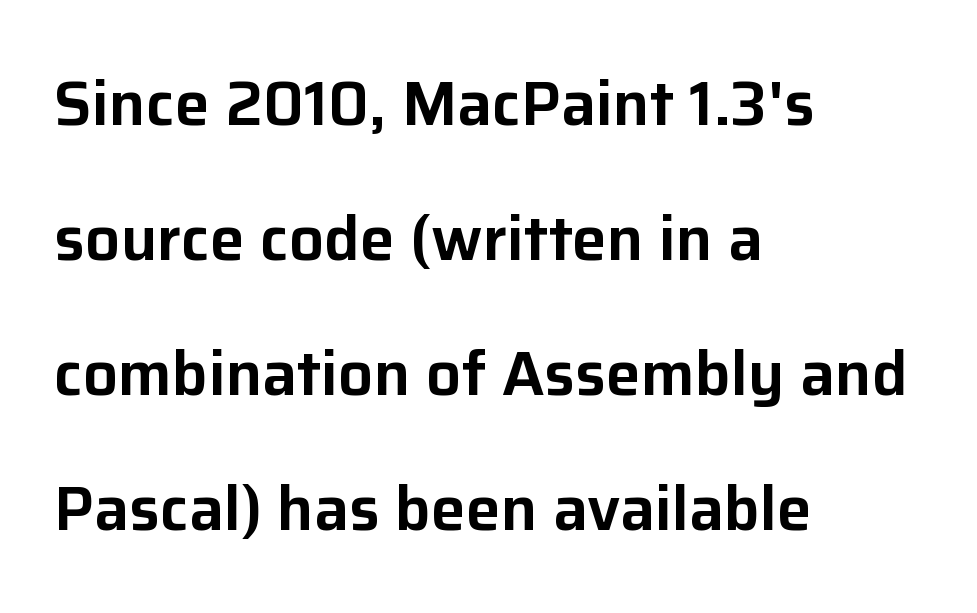
{"serif": "no", "italic": "no", "width": "normal", "stroke_contrast": "low", "x_height": "medium", "monospaced": "no", "underline": "no", "align": "left", "line_spacing": "loose", "line_spacing_ratio": 2.18, "letter_spacing": "normal", "letter_spacing_em": 0.0, "glyph_px": 62}
